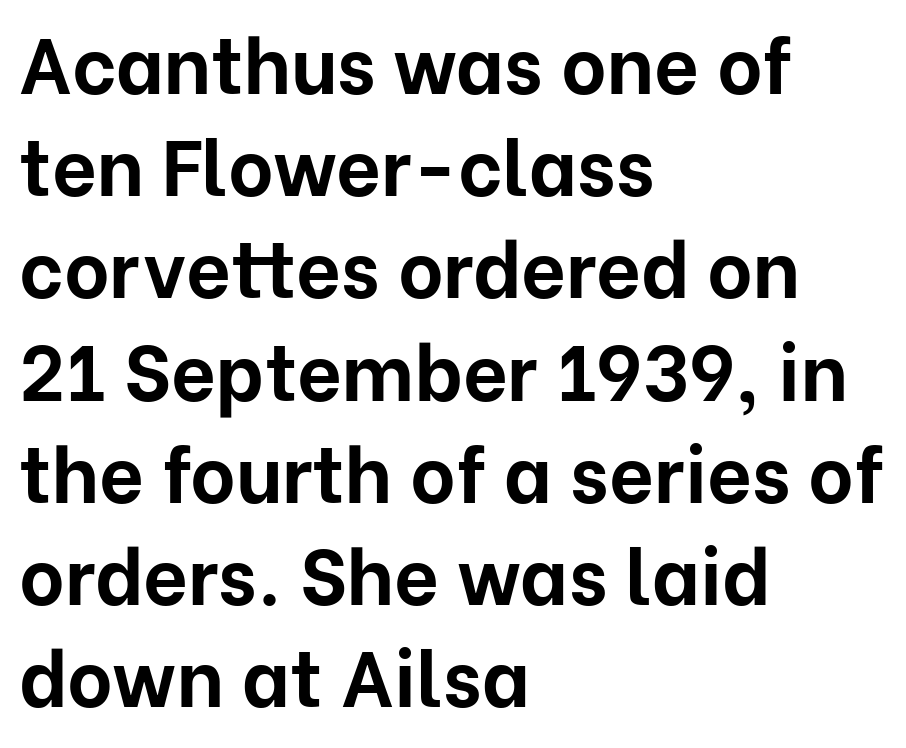
The image shows 78 px bold sans-serif type, upright; set left-aligned, normal line spacing (1.31x), normal letter spacing, not underlined; low stroke contrast and a medium x-height.
